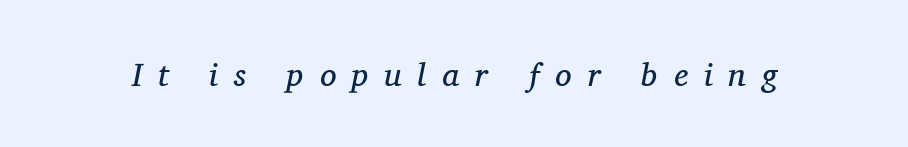
{"serif": "yes", "italic": "yes", "lean": "right", "slant_degrees": 11, "bold": "no", "weight": "regular", "width": "normal", "stroke_contrast": "medium", "x_height": "medium", "monospaced": "no", "underline": "no", "letter_spacing": "wide", "letter_spacing_em": 0.48, "glyph_px": 33}
